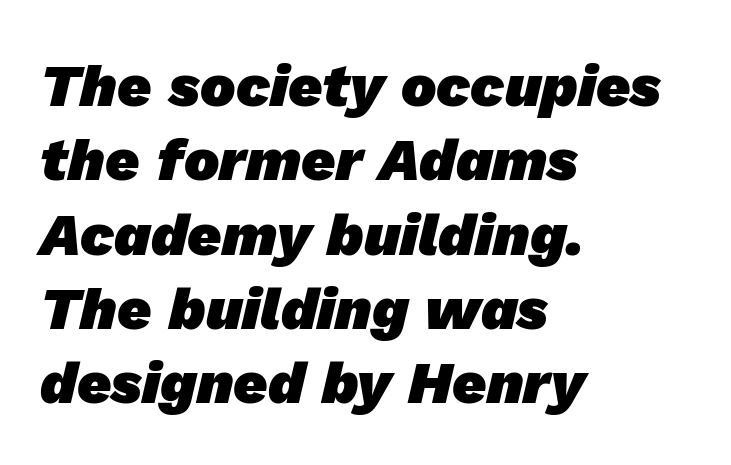
{"serif": "no", "bold": "yes", "weight": "heavy", "width": "normal", "stroke_contrast": "low", "x_height": "medium", "monospaced": "no", "underline": "no", "align": "left", "line_spacing": "normal", "line_spacing_ratio": 1.26, "letter_spacing": "normal", "letter_spacing_em": 0.0, "glyph_px": 59}
